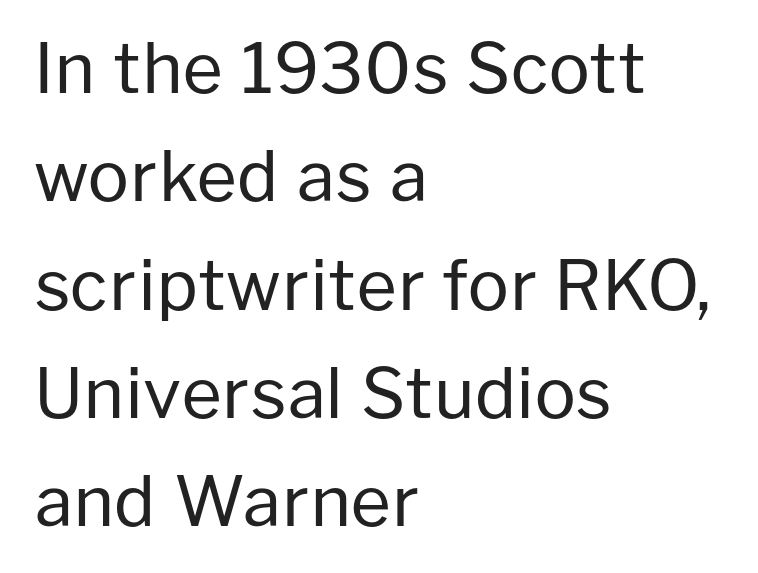
The foot of each line stays bare and open. Summary of vertical rhythm: regular, with standard interline spacing. The specimen reads as upright at a glance. One-word summary of the alignment: left.
